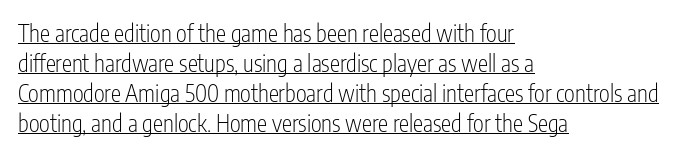
The image shows 23 px text type, upright; set left-aligned, normal line spacing (1.3x), normal letter spacing, underlined.
